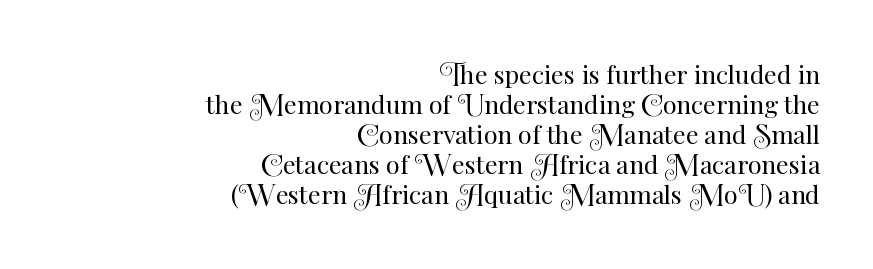
Q: Is the text bold? A: No.
Q: Is the text italic (slanted)? A: No, it is upright.
Q: Is the text underlined? A: No.
Q: How is the paragraph aligned? A: Right-aligned.
Q: Is the spacing between letters normal or unusually wide? A: Normal.
